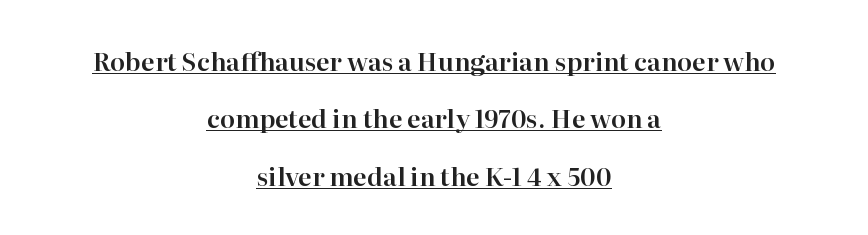
{"italic": "no", "underline": "yes", "align": "center", "line_spacing": "loose", "line_spacing_ratio": 2.3, "letter_spacing": "normal", "letter_spacing_em": 0.0, "glyph_px": 25}
